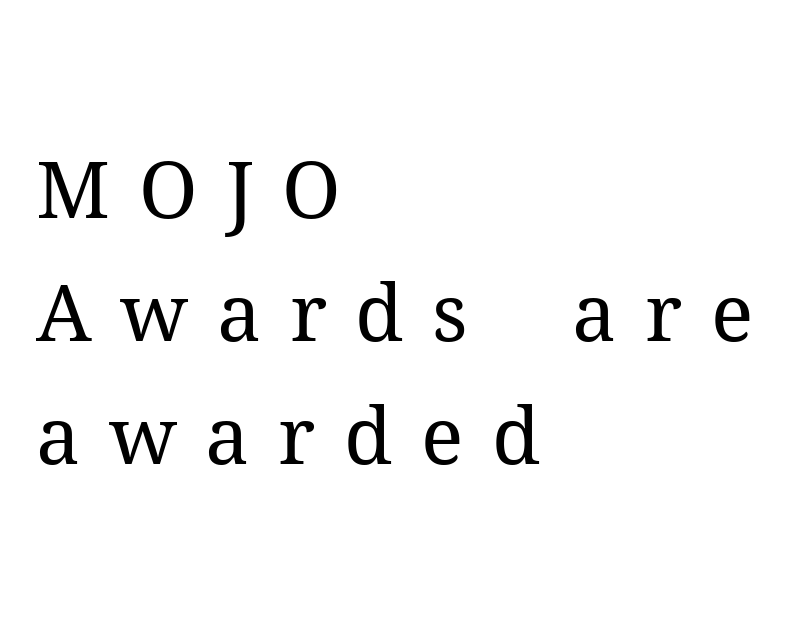
The image shows 79 px regular-weight serif type, upright; set left-aligned, normal line spacing (1.56x), unusually wide letter spacing (+0.36 em), not underlined; medium stroke contrast and a medium x-height.
